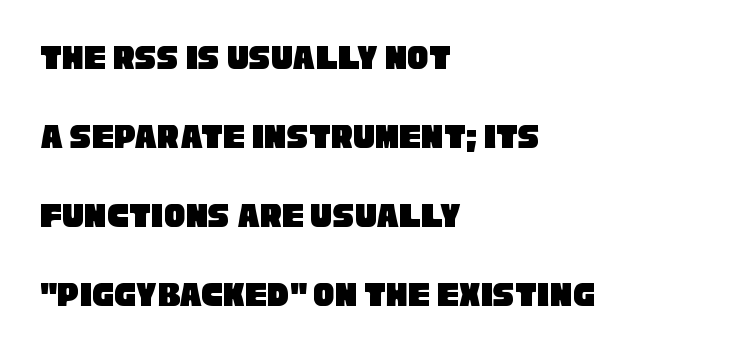
The image shows 36 px condensed sans-serif type; set left-aligned, loose line spacing (2.19x), normal letter spacing, not underlined; low stroke contrast and a large x-height.
